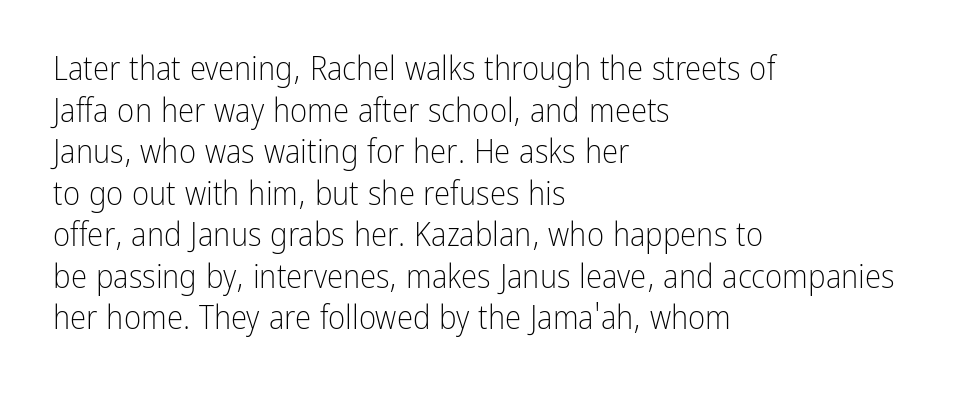
{"serif": "no", "italic": "no", "bold": "no", "weight": "light", "width": "condensed", "stroke_contrast": "low", "x_height": "medium", "monospaced": "no", "underline": "no", "align": "left", "line_spacing": "normal", "line_spacing_ratio": 1.26, "letter_spacing": "normal", "letter_spacing_em": 0.0, "glyph_px": 33}
